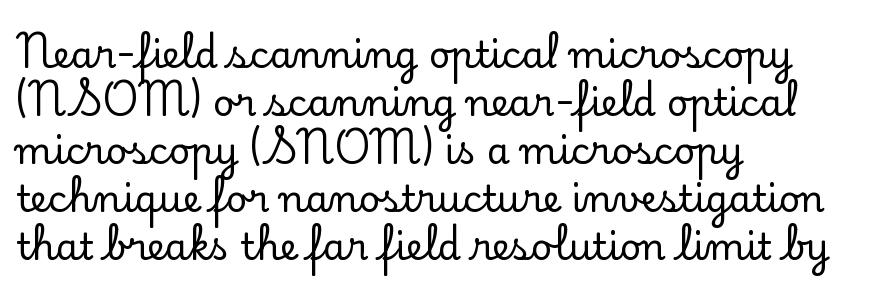
{"serif": "yes", "italic": "no", "width": "normal", "stroke_contrast": "low", "x_height": "small", "monospaced": "no", "underline": "no", "align": "left", "line_spacing": "normal", "line_spacing_ratio": 1.3, "letter_spacing": "normal", "letter_spacing_em": 0.0, "glyph_px": 37}
